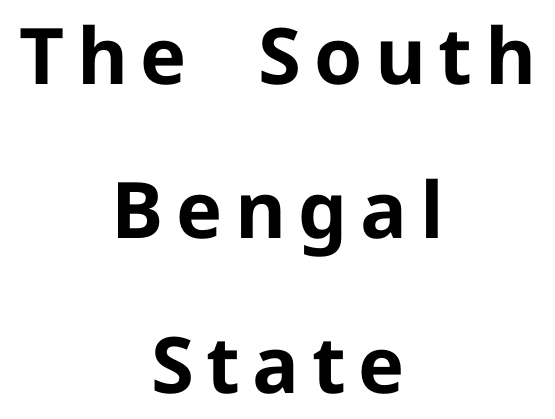
Q: Is the text bold? A: Yes.
Q: Is the text italic (slanted)? A: No, it is upright.
Q: Is the typeface a serif or a sans-serif typeface? A: Sans-serif.
Q: Is the text underlined? A: No.
Q: How is the paragraph aligned? A: Centered.
Q: Is the spacing between lines tight, normal or loose? A: Loose.
Q: Width (condensed, normal, or wide)? A: Normal.
Q: Stroke contrast? A: Low.
Q: x-height? A: Medium.
Q: Monospaced? A: No.
